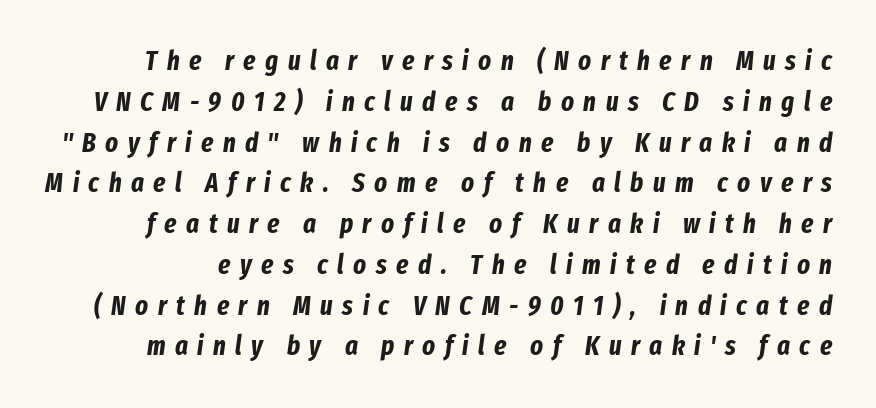
Q: Is the text bold? A: Yes.
Q: Is the text italic (slanted)? A: Yes, it leans right by about 8 degrees.
Q: Is the text underlined? A: No.
Q: Is the spacing between letters normal or unusually wide? A: Unusually wide.
Q: Is the spacing between lines tight, normal or loose? A: Normal.
